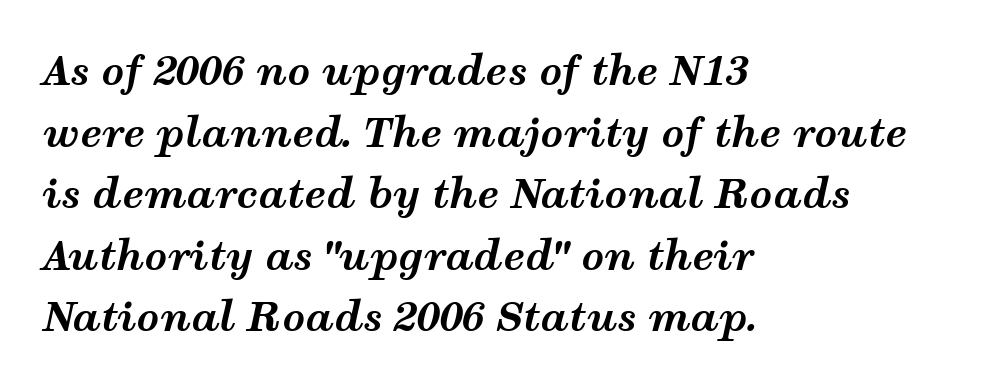
{"italic": "yes", "lean": "right", "slant_degrees": 12, "bold": "yes", "weight": "bold", "width": "wide", "stroke_contrast": "medium", "x_height": "medium", "monospaced": "no", "underline": "no", "align": "left", "line_spacing": "normal", "line_spacing_ratio": 1.54, "letter_spacing": "normal", "letter_spacing_em": 0.0, "glyph_px": 40}
